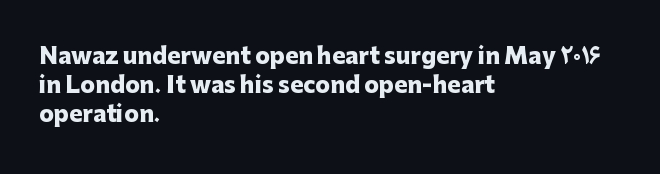
Q: Is the text bold? A: Yes.
Q: Is the text italic (slanted)? A: No, it is upright.
Q: Is the text underlined? A: No.
Q: How is the paragraph aligned? A: Left-aligned.
Q: Is the spacing between letters normal or unusually wide? A: Normal.
Q: Is the spacing between lines tight, normal or loose? A: Normal.
